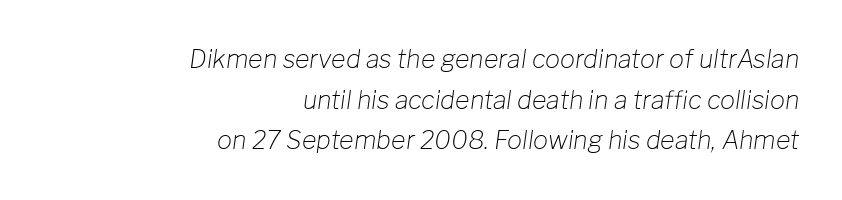
The horizontal fit of the characters is conventional and even. If you measured baseline to baseline, you'd find a middling distance. The rendering applies a slant to the glyphs. Lines of text with bare space underneath.
